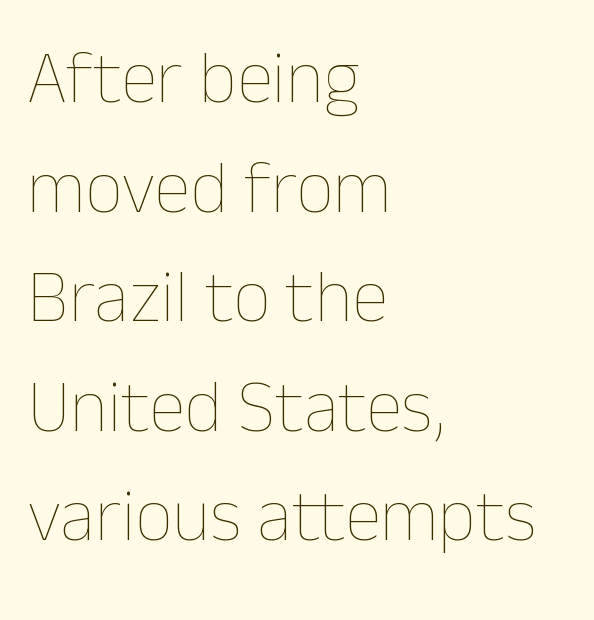
Q: Is the text bold? A: No.
Q: Is the text italic (slanted)? A: No, it is upright.
Q: Is the text underlined? A: No.
Q: How is the paragraph aligned? A: Left-aligned.
Q: Is the spacing between letters normal or unusually wide? A: Normal.
Q: Is the spacing between lines tight, normal or loose? A: Normal.
Q: Width (condensed, normal, or wide)? A: Normal.
Q: Stroke contrast? A: Low.
Q: x-height? A: Medium.
Q: Monospaced? A: No.
